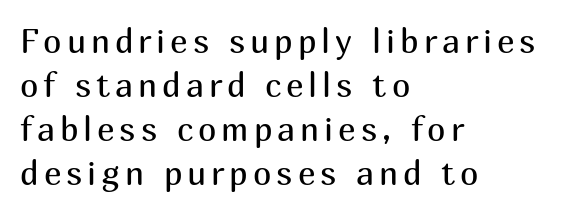
The image shows 33 px regular-weight sans-serif type, upright; set left-aligned, normal line spacing (1.33x), not underlined; medium stroke contrast and a medium x-height.
